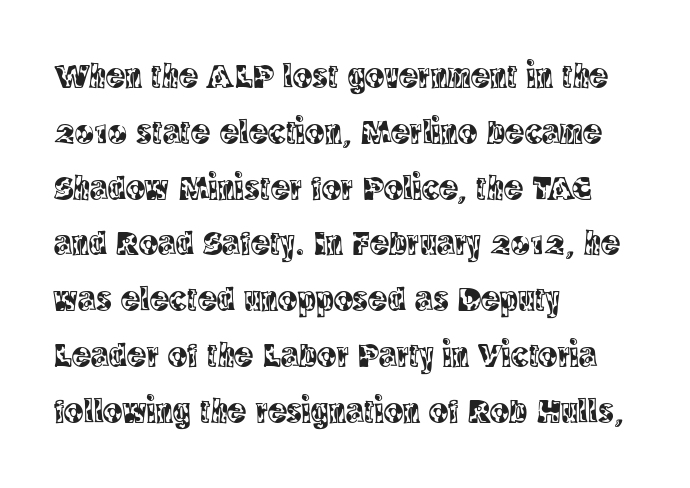
{"serif": "yes", "italic": "no", "width": "condensed", "x_height": "large", "monospaced": "no", "underline": "no", "align": "left", "line_spacing": "normal", "line_spacing_ratio": 1.55, "letter_spacing": "normal", "letter_spacing_em": 0.0, "glyph_px": 36}
